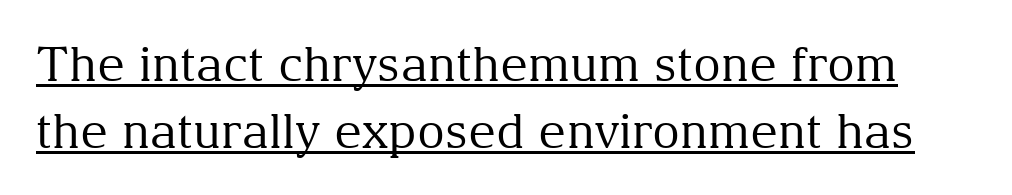
The image shows 48 px regular-weight serif type, upright; set normal line spacing (1.39x), normal letter spacing, underlined; medium stroke contrast and a medium x-height.
